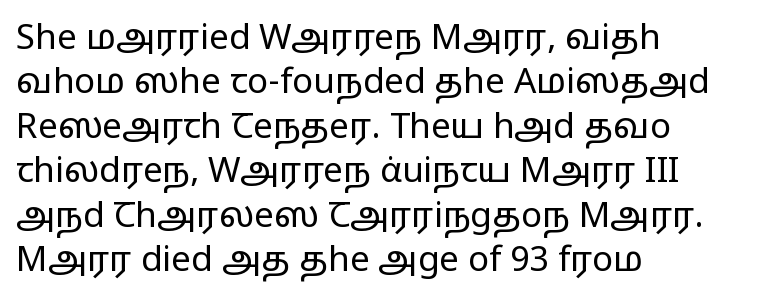
The passage shown is typed in a proportional face where columns would drift. Anything drawn beneath the words? Only blank space. The rendering uses a moderate line-height, typical for paragraphs. Does the lettering tilt? It doesn't — this is upright. The typesetter chose a ragged-right arrangement here. This is sans-serif lettering, the kind often seen on screens and signage.
